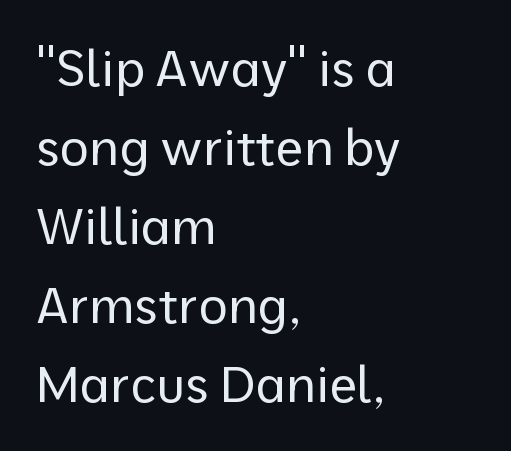
The gap between lines stays unmarked. The letters advance in unequal steps, a hallmark of proportional type. The rows are spaced the way most documents space them. The typesetter chose a ragged-right arrangement here.
